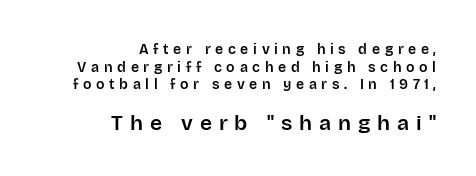
{"italic": "no", "underline": "no", "align": "right", "line_spacing": "normal", "line_spacing_ratio": 1.26, "letter_spacing": "wide", "letter_spacing_em": 0.33, "larger_block": "second", "size_ratio": 1.5, "glyph_px": 21}
